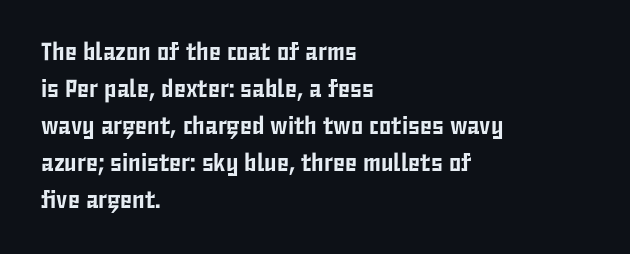
The image shows 25 px text type, upright; set left-aligned, normal line spacing (1.48x), normal letter spacing, not underlined.
